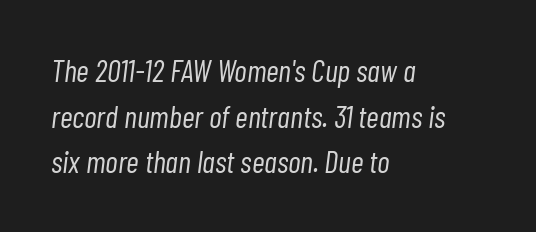
Q: Is the text bold? A: No.
Q: Is the text italic (slanted)? A: Yes, it leans right by about 7 degrees.
Q: Is the text underlined? A: No.
Q: How is the paragraph aligned? A: Left-aligned.
Q: Is the spacing between letters normal or unusually wide? A: Normal.
Q: Is the spacing between lines tight, normal or loose? A: Normal.
Q: Width (condensed, normal, or wide)? A: Condensed.
Q: Stroke contrast? A: Low.
Q: x-height? A: Medium.
Q: Monospaced? A: No.
